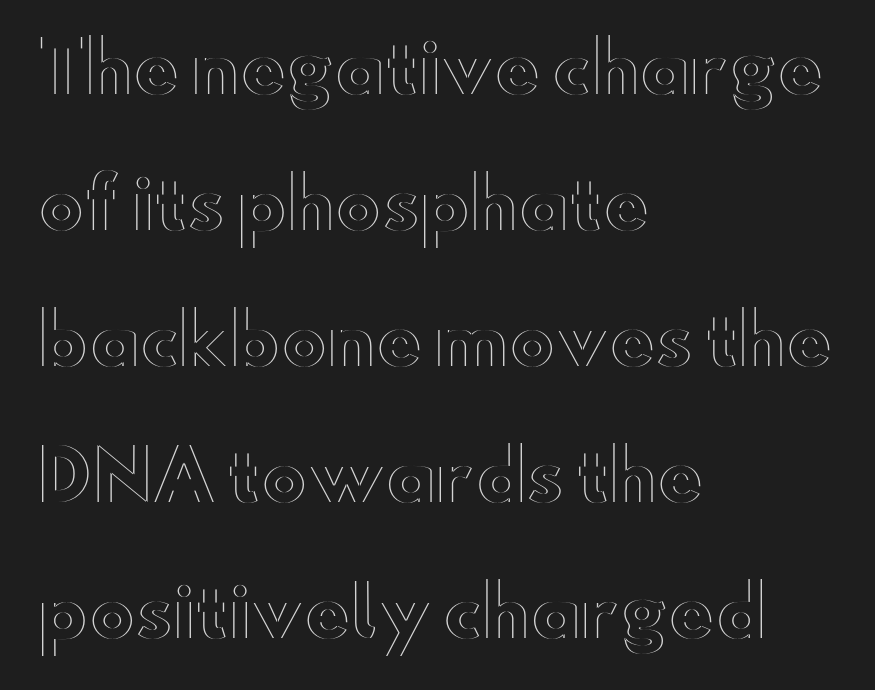
{"italic": "no", "width": "wide", "x_height": "small", "monospaced": "no", "underline": "no", "align": "left", "line_spacing": "loose", "line_spacing_ratio": 1.97, "letter_spacing": "normal", "letter_spacing_em": 0.0, "glyph_px": 69}
